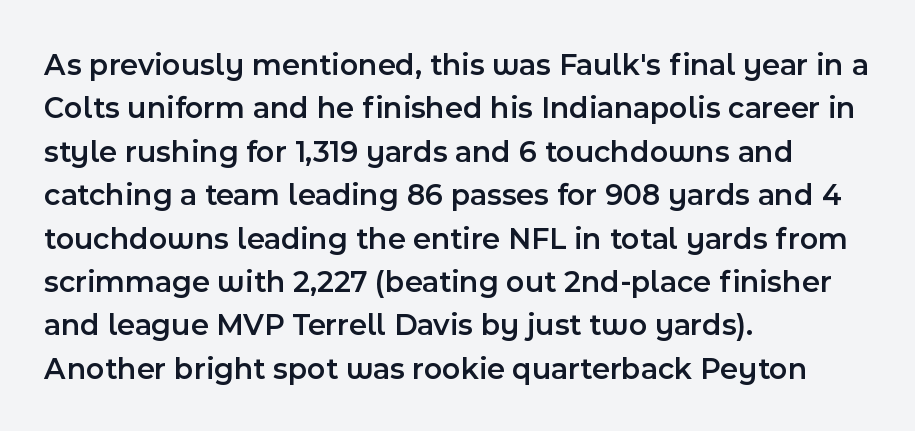
Heft: intermediate — a semibold. Note: no serifs on the glyphs. Looks like regular typesetting: each glyph gets only the width it needs. Regarding leading, the lines here are spaced in the standard way. Letter spacing: default.
